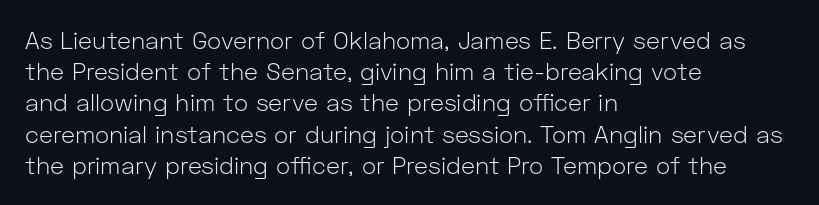
The ragged edge is on the right, which tells us the setting is flush left. The passage shown is not underscored anywhere. These lines were composed using upright roman letters. This sample uses plain, unmodified letter spacing. Reading down the column, the eye jumps a familiar distance to each next line.
